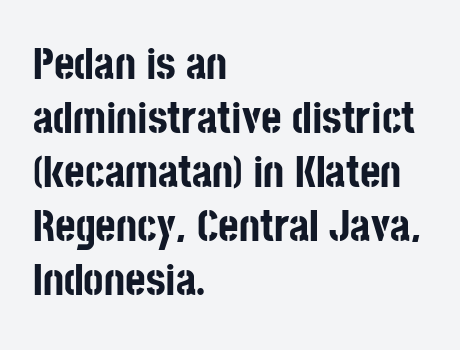
The strip under each line holds only bare page. Bold? Absolutely — the strokes are thick and heavy. Visually the block forms a straight wall on the left and a jagged coastline on the right. Posture: straight, roman, zero tilt.
